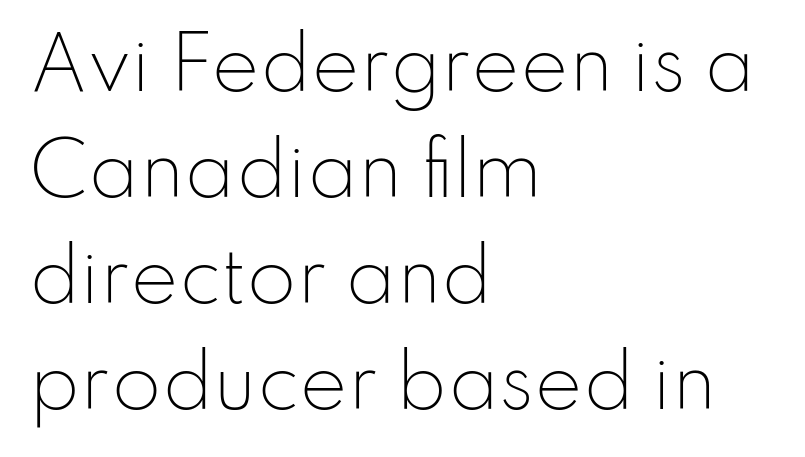
The image shows 72 px light sans-serif type, upright; set left-aligned, normal line spacing (1.47x), normal letter spacing, not underlined; low stroke contrast and a small x-height.
